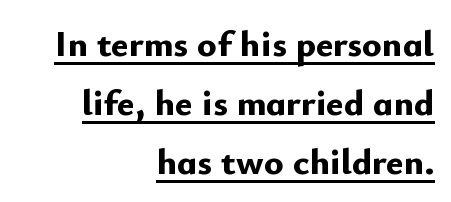
{"serif": "no", "italic": "no", "bold": "yes", "weight": "bold", "width": "normal", "stroke_contrast": "low", "x_height": "small", "monospaced": "no", "underline": "yes", "align": "right", "line_spacing": "normal", "line_spacing_ratio": 1.59, "letter_spacing": "normal", "letter_spacing_em": 0.0, "glyph_px": 37}
